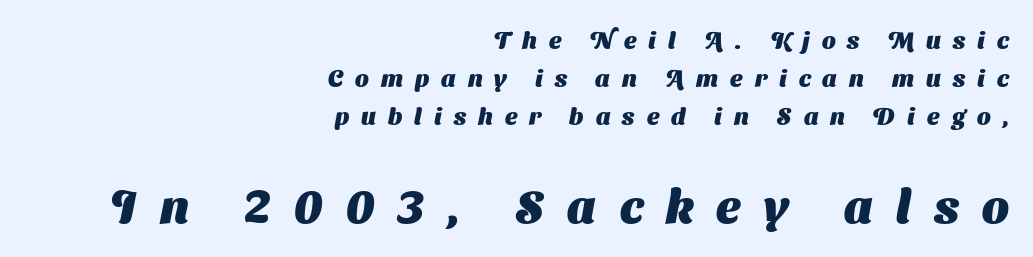
You could not count columns in this text — the font is proportionally spaced. The string is rendered with underlining switched off. Substantial extra tracking has been applied to these lines. The typesetting leans heavy: a genuine bold. A typesetter would call this leading conventional body-copy spacing. The composition opens small and finishes big.
